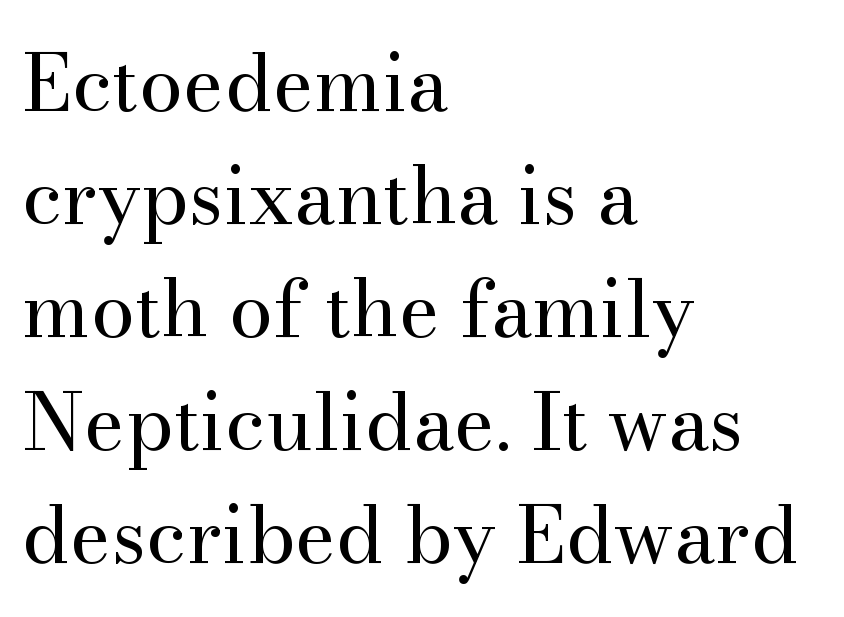
{"serif": "yes", "italic": "no", "bold": "no", "weight": "regular", "width": "normal", "stroke_contrast": "medium", "x_height": "small", "monospaced": "no", "underline": "no", "align": "left", "line_spacing": "normal", "line_spacing_ratio": 1.43, "letter_spacing": "normal", "letter_spacing_em": 0.0, "glyph_px": 79}
